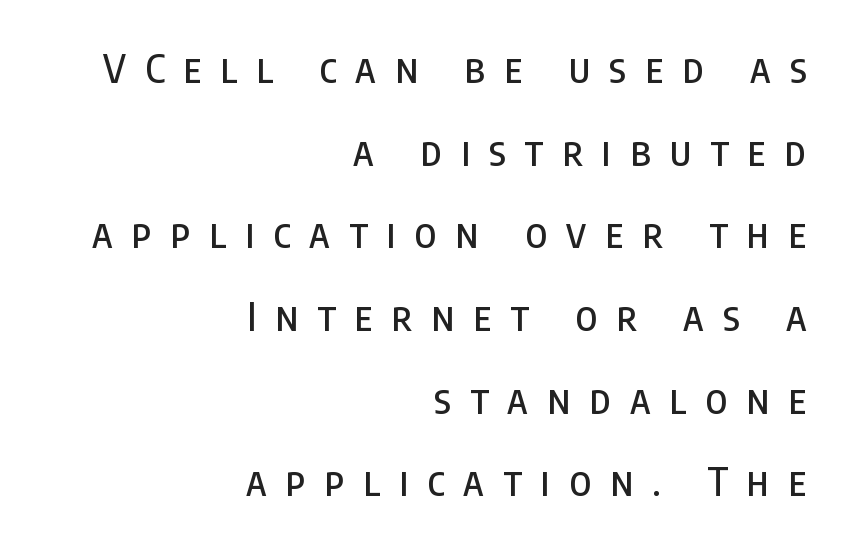
{"serif": "no", "italic": "no", "width": "condensed", "stroke_contrast": "low", "x_height": "large", "monospaced": "no", "underline": "no", "align": "right", "line_spacing": "loose", "line_spacing_ratio": 2.12, "letter_spacing": "wide", "letter_spacing_em": 0.49, "glyph_px": 39}
